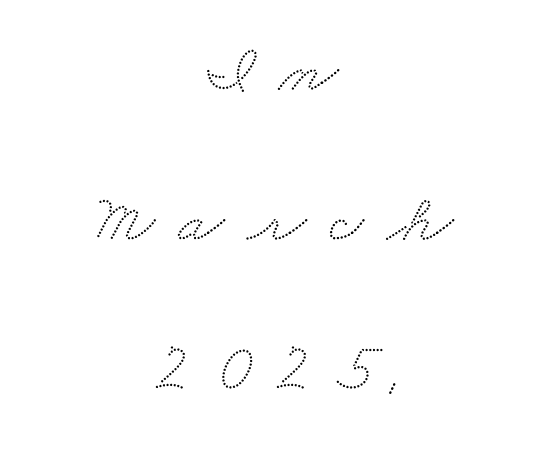
The image shows 68 px wide serif type; set centered, loose line spacing (2.2x), unusually wide letter spacing (+0.34 em), not underlined; medium stroke contrast and a small x-height.
